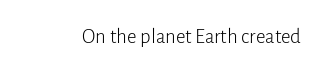
Q: Is the text bold? A: No.
Q: Is the text italic (slanted)? A: No, it is upright.
Q: Is the text underlined? A: No.
Q: Is the spacing between letters normal or unusually wide? A: Normal.
